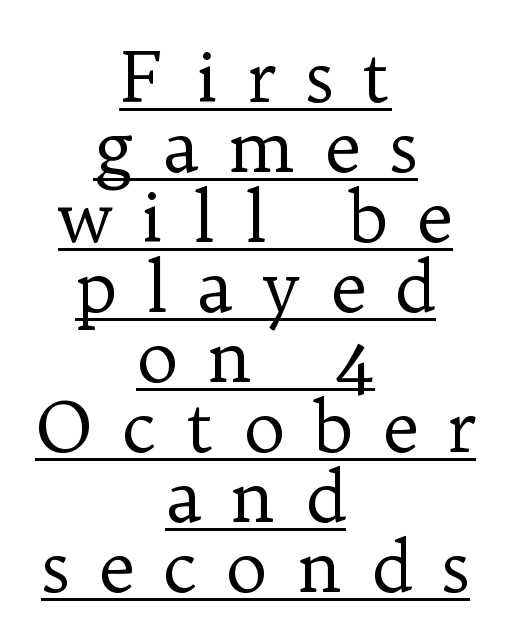
Q: Is the text bold? A: No.
Q: Is the text italic (slanted)? A: No, it is upright.
Q: Is the typeface a serif or a sans-serif typeface? A: Serif.
Q: Is the text underlined? A: Yes.
Q: How is the paragraph aligned? A: Centered.
Q: Is the spacing between letters normal or unusually wide? A: Unusually wide.
Q: Is the spacing between lines tight, normal or loose? A: Tight.
Q: Width (condensed, normal, or wide)? A: Normal.
Q: Stroke contrast? A: Low.
Q: x-height? A: Medium.
Q: Monospaced? A: No.
